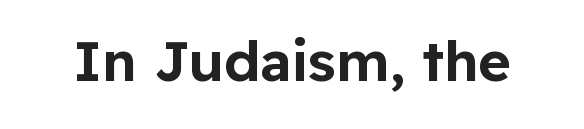
The image shows 56 px sans-serif type, upright; set normal letter spacing, not underlined; low stroke contrast and a medium x-height.
